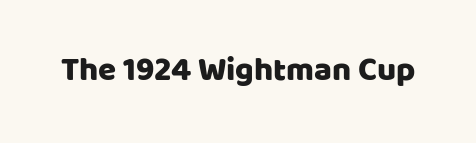
The image shows 33 px sans-serif type, upright; set normal letter spacing, not underlined; low stroke contrast and a large x-height.
